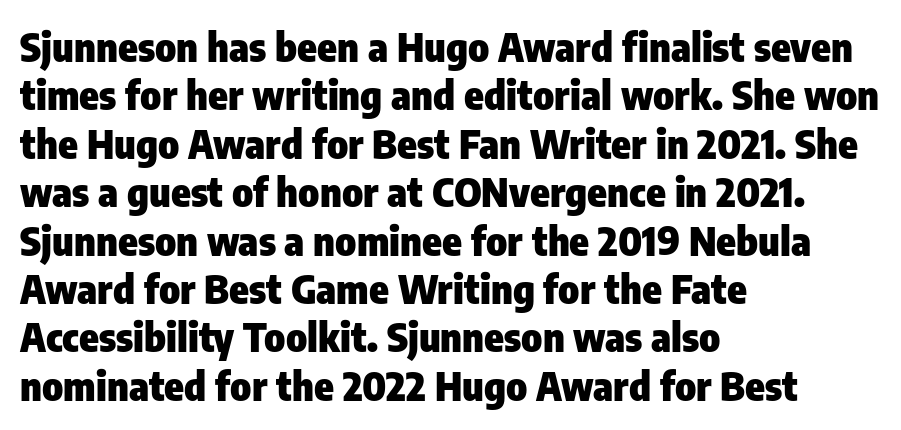
This rendering uses left alignment, leaving the right contour irregular. Students, this is bold: see how much ink each stroke carries. The passage shown is not underscored anywhere. The typeface chosen for these lines omits serifs. Between one letter and the next there's only the usual sliver of space.
